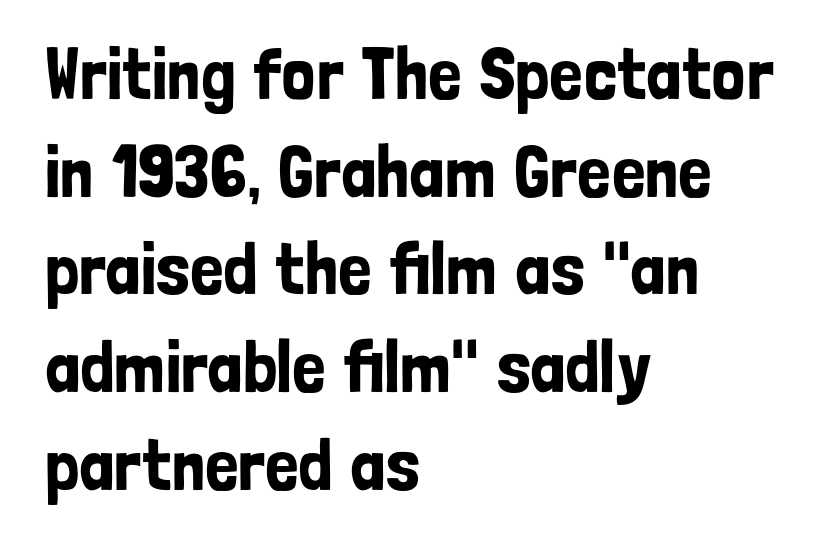
{"serif": "no", "italic": "no", "width": "condensed", "stroke_contrast": "low", "x_height": "medium", "monospaced": "no", "underline": "no", "align": "left", "line_spacing": "normal", "line_spacing_ratio": 1.32, "letter_spacing": "normal", "letter_spacing_em": 0.0, "glyph_px": 74}
